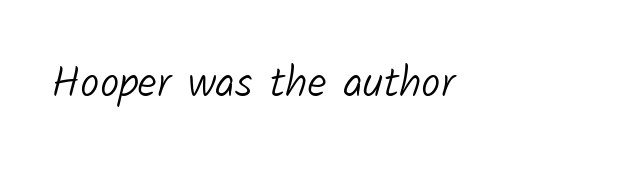
{"serif": "no", "bold": "no", "weight": "light", "width": "normal", "stroke_contrast": "low", "x_height": "medium", "monospaced": "no", "underline": "no", "letter_spacing": "normal", "letter_spacing_em": 0.0, "glyph_px": 43}
